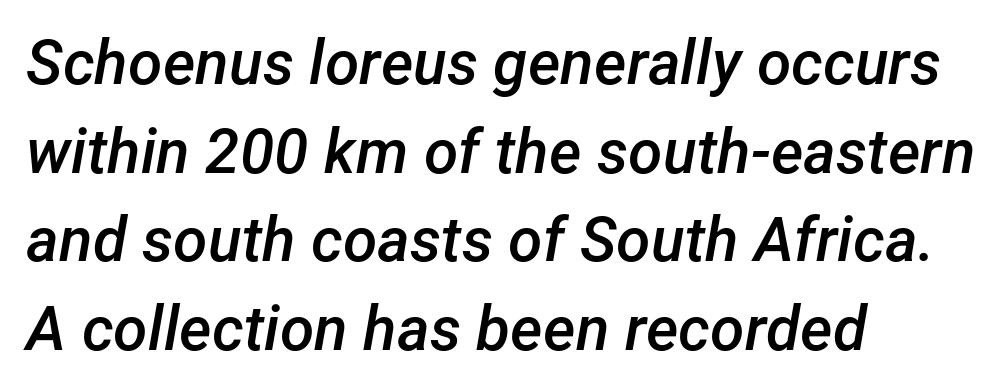
Q: Is the text bold? A: Semi-bold.
Q: Is the text italic (slanted)? A: Yes, it leans right by about 12 degrees.
Q: Is the text underlined? A: No.
Q: How is the paragraph aligned? A: Left-aligned.
Q: Is the spacing between letters normal or unusually wide? A: Normal.
Q: Is the spacing between lines tight, normal or loose? A: Normal.
Q: Width (condensed, normal, or wide)? A: Normal.
Q: Stroke contrast? A: Low.
Q: x-height? A: Medium.
Q: Monospaced? A: No.
